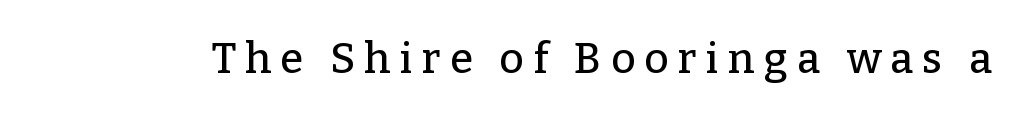
Looks like regular typesetting: each glyph gets only the width it needs. The letters carry serifs — small finishing strokes at the ends of their stems. Plain, unruled lines of type. This sample uses expanded letter spacing, leaving extra air between glyphs.
